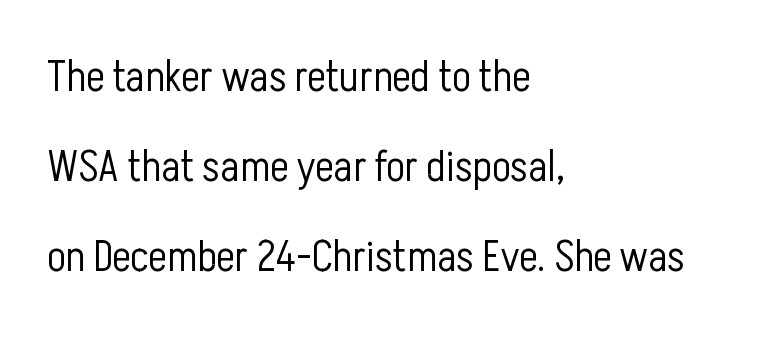
Q: Is the text bold? A: No.
Q: Is the text italic (slanted)? A: No, it is upright.
Q: Is the typeface a serif or a sans-serif typeface? A: Sans-serif.
Q: Is the text underlined? A: No.
Q: How is the paragraph aligned? A: Left-aligned.
Q: Is the spacing between letters normal or unusually wide? A: Normal.
Q: Is the spacing between lines tight, normal or loose? A: Loose.
Q: Width (condensed, normal, or wide)? A: Condensed.
Q: Stroke contrast? A: Low.
Q: x-height? A: Medium.
Q: Monospaced? A: No.
